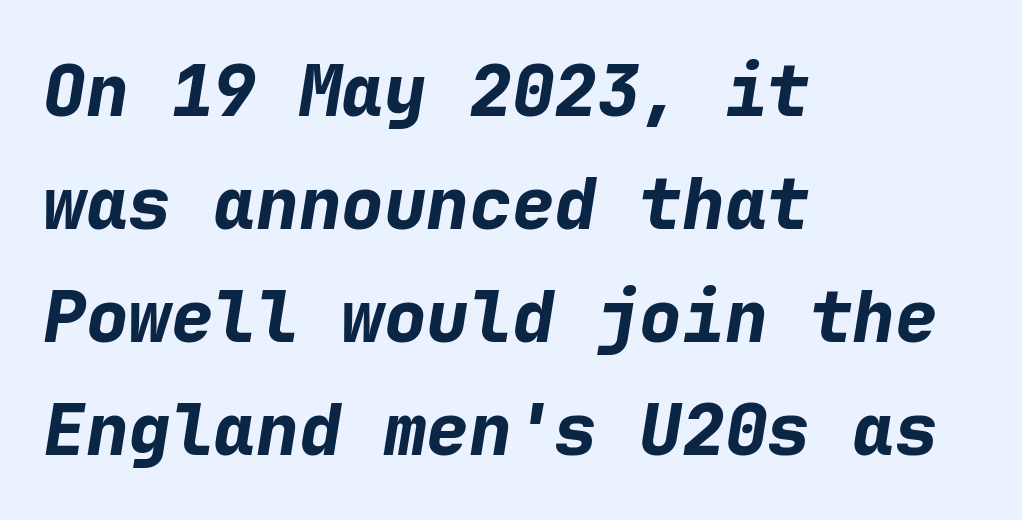
The image shows 71 px bold type, italic (leaning right), monospaced; set left-aligned, normal line spacing (1.59x), normal letter spacing, not underlined; low stroke contrast and a medium x-height.
